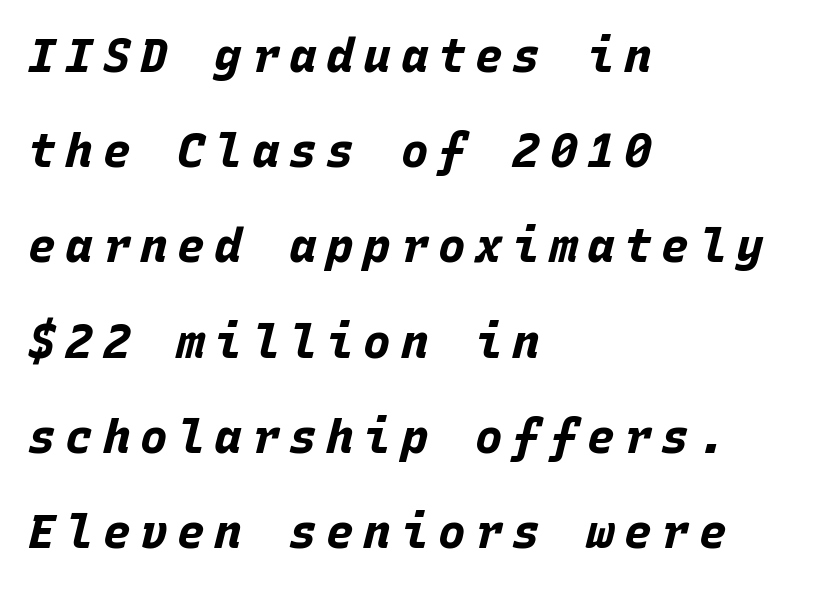
The strokes are fattened all the way to bold. A typesetter would call this monospace, since all characters share one set width. Line starts are locked; line ends wander. The text carries the slant typical of an italic or oblique font. Plain, unruled lines of type.
